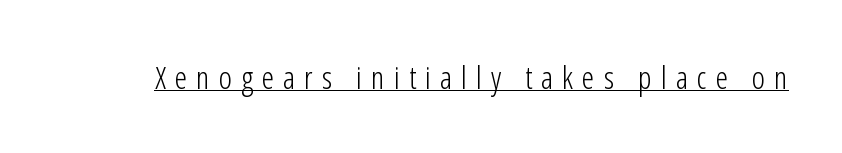
{"serif": "no", "italic": "no", "bold": "no", "weight": "light", "width": "condensed", "stroke_contrast": "low", "x_height": "medium", "monospaced": "no", "underline": "yes", "letter_spacing": "wide", "letter_spacing_em": 0.28, "glyph_px": 32}
